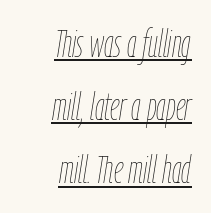
The image shows 38 px thin, condensed type, italic (leaning right); set right-aligned, normal line spacing (1.66x), normal letter spacing, underlined; low stroke contrast and a medium x-height.
